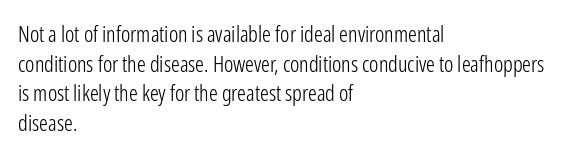
Q: Is the text bold? A: No.
Q: Is the text italic (slanted)? A: No, it is upright.
Q: Is the text underlined? A: No.
Q: How is the paragraph aligned? A: Left-aligned.
Q: Is the spacing between letters normal or unusually wide? A: Normal.
Q: Is the spacing between lines tight, normal or loose? A: Normal.
